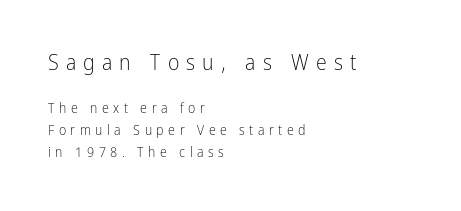
The image shows 22 px text type, upright; set left-aligned, normal line spacing (1.54x), unusually wide letter spacing (+0.32 em), not underlined; the first (top) block is 1.57x larger.
